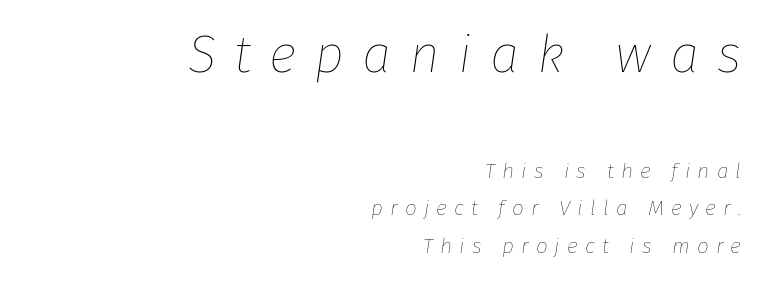
The image shows 53 px thin type, italic (leaning right); set right-aligned, line spacing 1.77x, unusually wide letter spacing (+0.34 em), not underlined; the first (top) block is 2.52x larger; low stroke contrast and a medium x-height.
